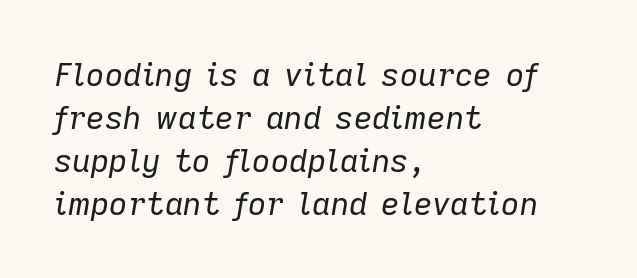
Q: Is the text bold? A: No.
Q: Is the text italic (slanted)? A: Yes, it leans right by about 9 degrees.
Q: Is the text underlined? A: No.
Q: How is the paragraph aligned? A: Left-aligned.
Q: Is the spacing between letters normal or unusually wide? A: Normal.
Q: Is the spacing between lines tight, normal or loose? A: Normal.
Q: Width (condensed, normal, or wide)? A: Normal.
Q: Stroke contrast? A: Low.
Q: x-height? A: Medium.
Q: Monospaced? A: No.
